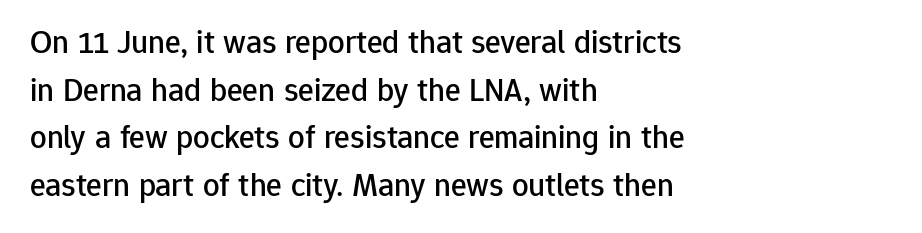
{"serif": "no", "italic": "no", "width": "normal", "stroke_contrast": "low", "x_height": "medium", "monospaced": "no", "underline": "no", "align": "left", "line_spacing": "normal", "line_spacing_ratio": 1.44, "letter_spacing": "normal", "letter_spacing_em": 0.0, "glyph_px": 33}
